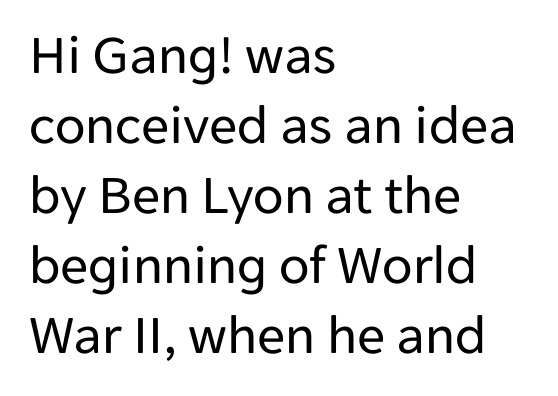
{"serif": "no", "italic": "no", "bold": "no", "weight": "regular", "width": "normal", "stroke_contrast": "low", "x_height": "medium", "monospaced": "no", "underline": "no", "align": "left", "line_spacing": "normal", "line_spacing_ratio": 1.25, "letter_spacing": "normal", "letter_spacing_em": 0.0, "glyph_px": 56}
